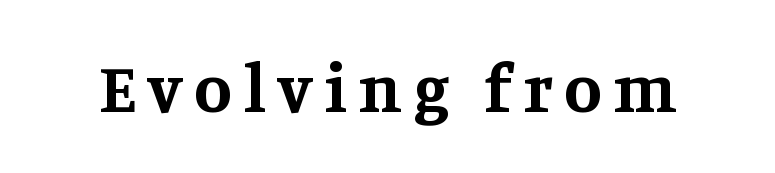
{"serif": "yes", "italic": "no", "bold": "yes", "weight": "bold", "width": "normal", "stroke_contrast": "medium", "x_height": "large", "monospaced": "no", "underline": "no", "glyph_px": 69}
